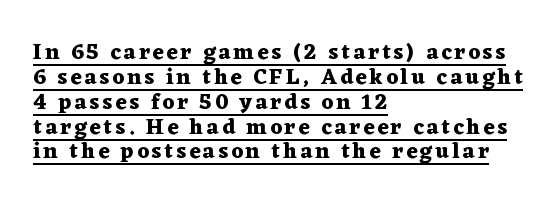
Nope, not italic — everything's standing straight. Short and long lines alike share a common starting point at left. Strong, thick strokes mark this as bold type. This block would grow much taller if given ordinary leading; it's compressed now.
